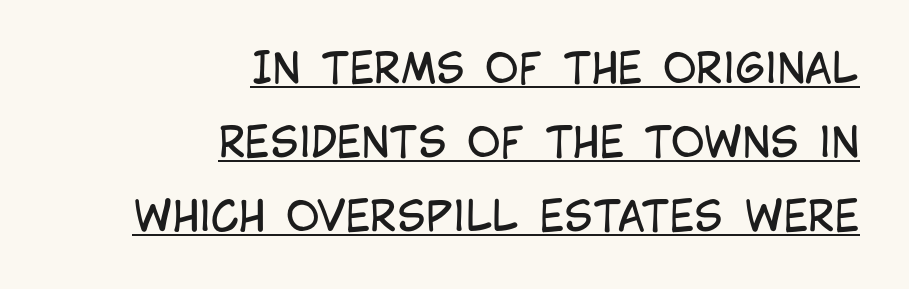
This is the regular roman posture of the typeface. The text was rendered using a sans face with plain stroke endings. This rendering leaves character spacing at its baseline value. You could not count columns in this text — the font is proportionally spaced. No heavy texture on the line: the type isn't bold.
